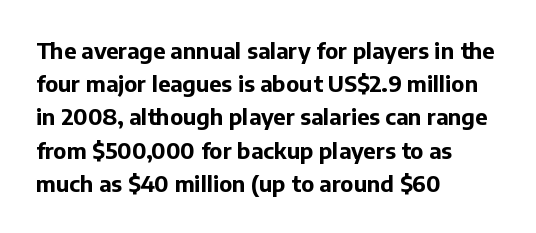
{"italic": "no", "bold": "yes", "underline": "no", "align": "left", "line_spacing": "normal", "line_spacing_ratio": 1.51, "letter_spacing": "normal", "letter_spacing_em": 0.0, "glyph_px": 22}
